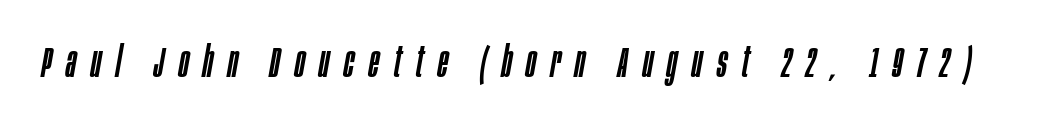
Any mark beneath the type? The region is blank. A typesetter would mark this as italic. What stands out about the letter spacing? Its width — letters are far apart. A typesetter would call this proportional, since set widths differ per character.
